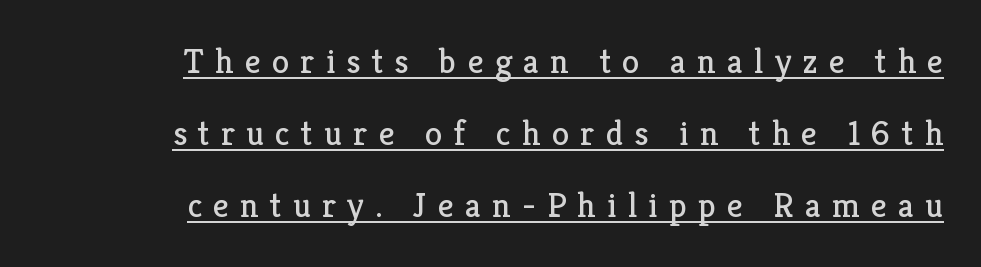
The image shows 35 px regular-weight serif type, upright; set right-aligned, loose line spacing (2.06x), unusually wide letter spacing (+0.32 em), underlined; low stroke contrast and a medium x-height.
